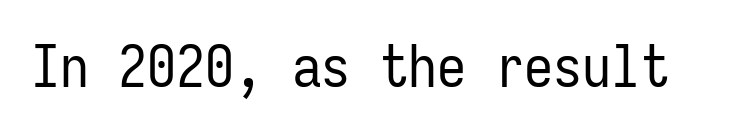
Every character sits straight up, as roman type does. Anything drawn beneath the words? Only blank space. This sample has the even, mechanical cadence of fixed-width lettering. Tracking here is standard; glyphs follow each other at the usual distance.
